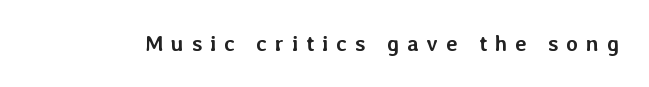
The string is rendered with underlining switched off. The face used here is rendered with a markedly widened letterfit. Summary of weight: heavy, a full bold. A typesetter would mark this as roman, not italic.
